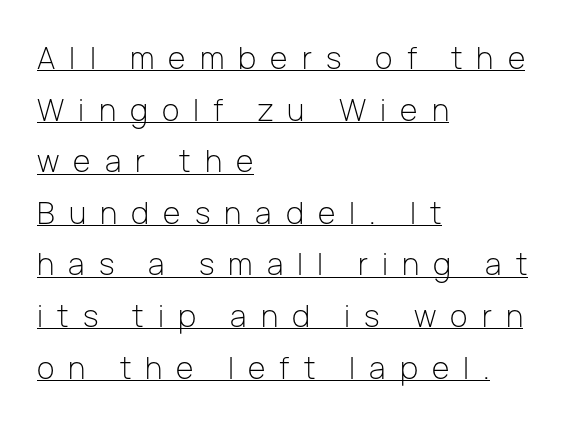
Q: Is the text bold? A: No.
Q: Is the text italic (slanted)? A: No, it is upright.
Q: Is the typeface a serif or a sans-serif typeface? A: Sans-serif.
Q: Is the text underlined? A: Yes.
Q: How is the paragraph aligned? A: Left-aligned.
Q: Is the spacing between letters normal or unusually wide? A: Unusually wide.
Q: Width (condensed, normal, or wide)? A: Normal.
Q: Stroke contrast? A: Low.
Q: x-height? A: Medium.
Q: Monospaced? A: No.
